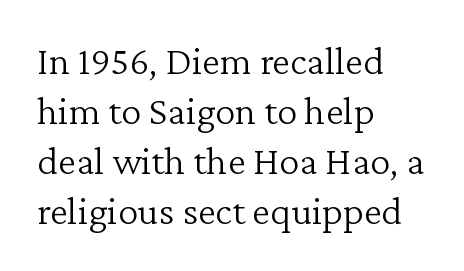
{"serif": "yes", "italic": "no", "bold": "no", "weight": "light", "width": "normal", "stroke_contrast": "low", "x_height": "medium", "monospaced": "no", "underline": "no", "align": "left", "line_spacing_ratio": 1.22, "letter_spacing": "normal", "letter_spacing_em": 0.0, "glyph_px": 41}
